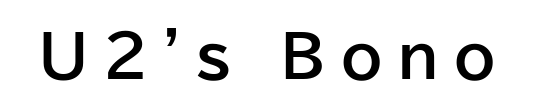
Q: Is the text bold? A: Yes.
Q: Is the text italic (slanted)? A: No, it is upright.
Q: Is the typeface a serif or a sans-serif typeface? A: Sans-serif.
Q: Is the text underlined? A: No.
Q: Is the spacing between letters normal or unusually wide? A: Unusually wide.
Q: Width (condensed, normal, or wide)? A: Normal.
Q: Stroke contrast? A: Low.
Q: x-height? A: Medium.
Q: Monospaced? A: No.
